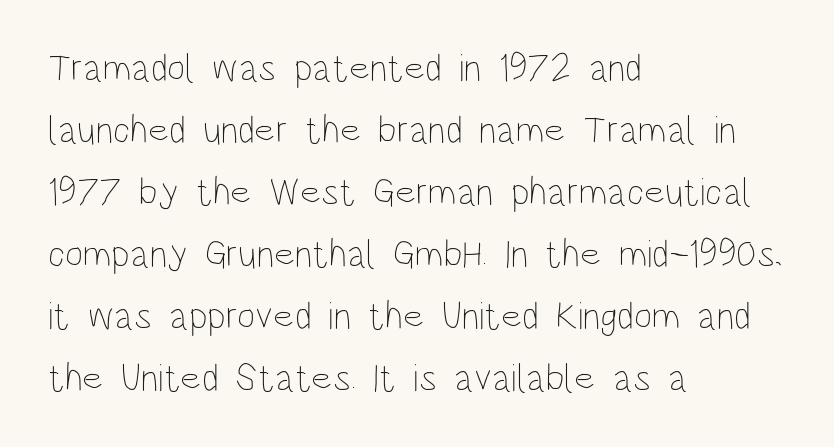
{"italic": "no", "bold": "no", "weight": "thin", "width": "condensed", "stroke_contrast": "low", "x_height": "large", "monospaced": "no", "underline": "no", "align": "left", "line_spacing": "normal", "line_spacing_ratio": 1.59, "letter_spacing": "normal", "letter_spacing_em": 0.0, "glyph_px": 39}
